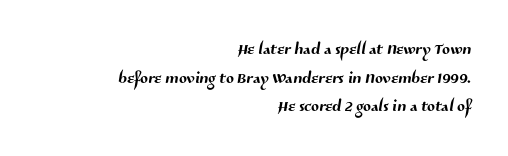
Short and long lines alike share a common ending point at right. A typesetter would call this zero additional tracking. Plain, unruled lines of type.
